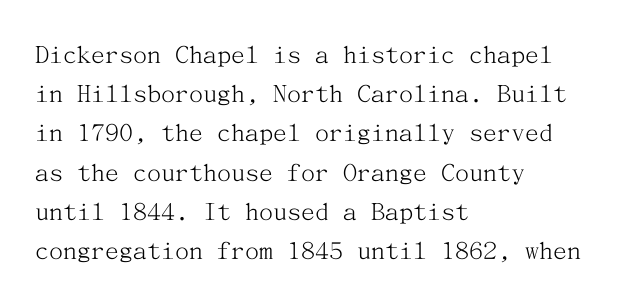
The image shows 28 px light serif type, upright; set left-aligned, normal line spacing (1.4x), normal letter spacing, not underlined; medium stroke contrast and a medium x-height.
